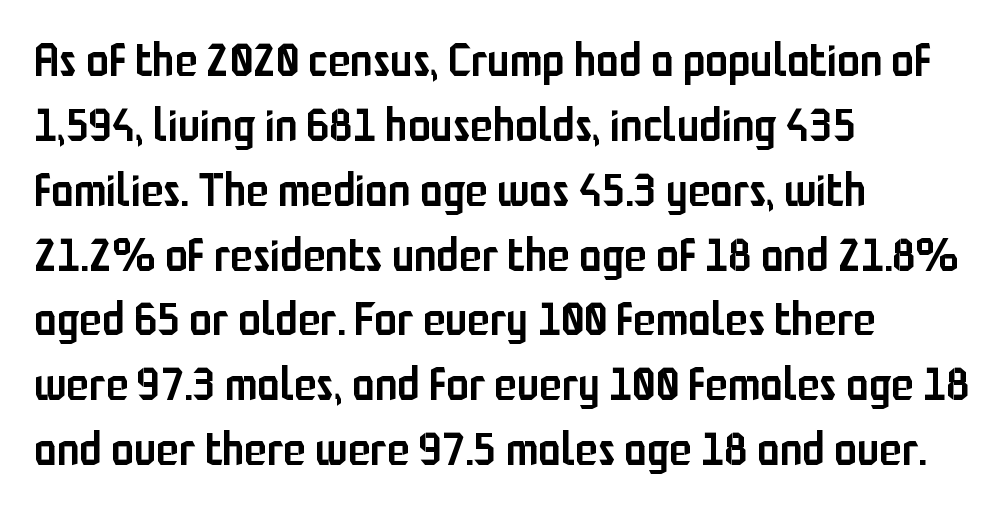
Horizontal alignment here is leftward, the default for most running prose. The strokes are fattened partway — semibold, not bold. I'd call this a sans setting — the letters go barefoot. The rendering keeps characters at their native spacing. The area under the type is left untouched. The passage shown is typed in a proportional face where columns would drift.
